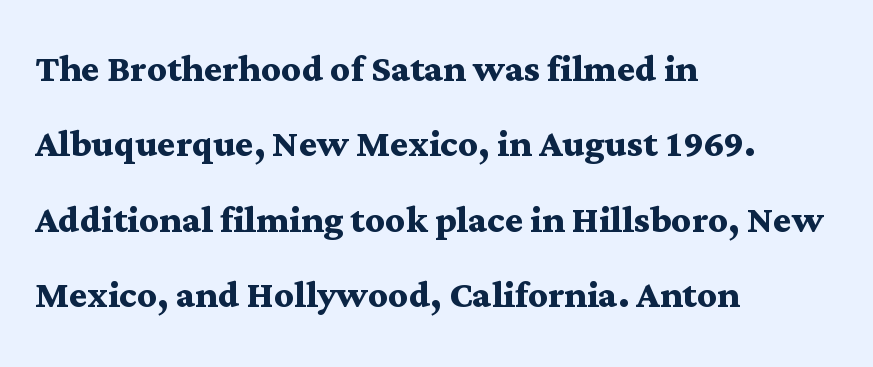
{"serif": "yes", "italic": "no", "bold": "yes", "weight": "semibold", "width": "wide", "stroke_contrast": "medium", "x_height": "medium", "monospaced": "no", "underline": "no", "align": "left", "line_spacing": "normal", "line_spacing_ratio": 1.57, "letter_spacing": "normal", "letter_spacing_em": 0.0, "glyph_px": 48}
